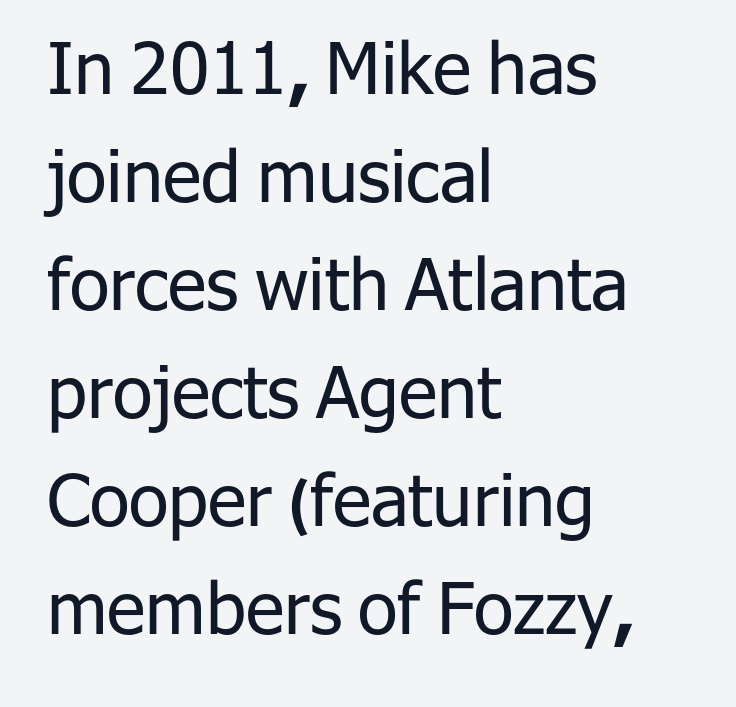
Q: Is the text bold? A: No.
Q: Is the text italic (slanted)? A: No, it is upright.
Q: Is the typeface a serif or a sans-serif typeface? A: Sans-serif.
Q: Is the text underlined? A: No.
Q: How is the paragraph aligned? A: Left-aligned.
Q: Is the spacing between letters normal or unusually wide? A: Normal.
Q: Is the spacing between lines tight, normal or loose? A: Normal.
Q: Width (condensed, normal, or wide)? A: Normal.
Q: Stroke contrast? A: Low.
Q: x-height? A: Medium.
Q: Monospaced? A: No.
